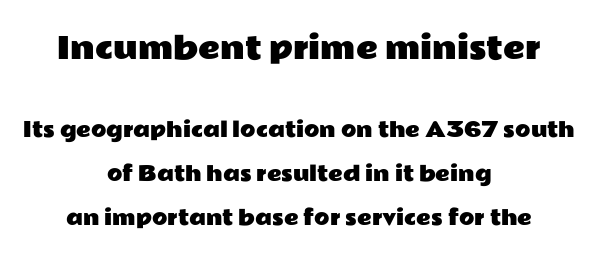
The rag falls on both sides of this text block equally. Between one letter and the next there's only the usual sliver of space. The face used here is a sans, in the tradition of grotesques and geometrics. Posture: straight, roman, zero tilt.
